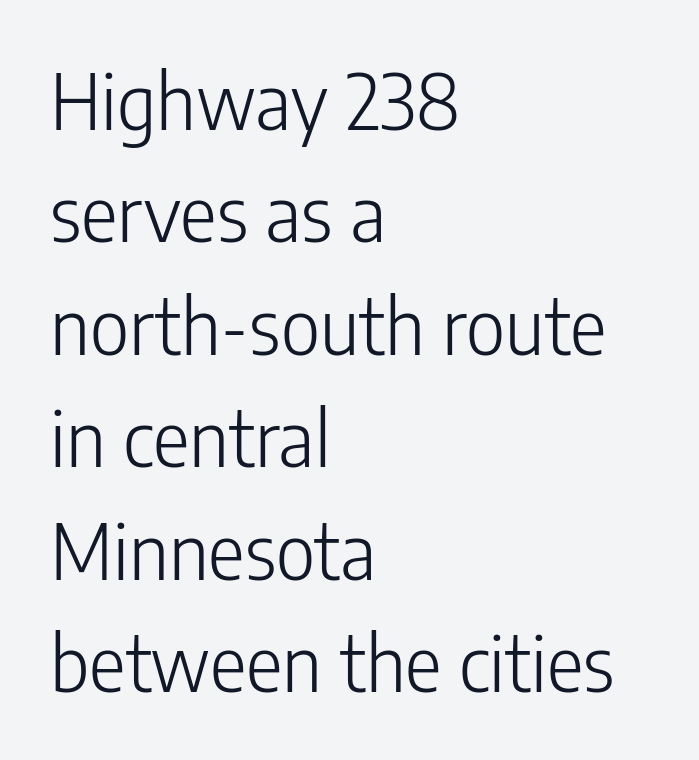
Q: Is the text bold? A: No.
Q: Is the text italic (slanted)? A: No, it is upright.
Q: Is the typeface a serif or a sans-serif typeface? A: Sans-serif.
Q: Is the text underlined? A: No.
Q: How is the paragraph aligned? A: Left-aligned.
Q: Is the spacing between letters normal or unusually wide? A: Normal.
Q: Is the spacing between lines tight, normal or loose? A: Normal.
Q: Width (condensed, normal, or wide)? A: Condensed.
Q: Stroke contrast? A: Low.
Q: x-height? A: Medium.
Q: Monospaced? A: No.
